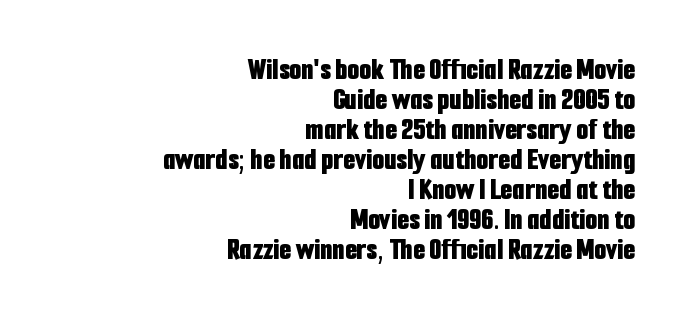
The image shows 31 px bold, condensed sans-serif type, upright; set right-aligned, tight line spacing (0.97x), normal letter spacing, not underlined; low stroke contrast and a medium x-height.
